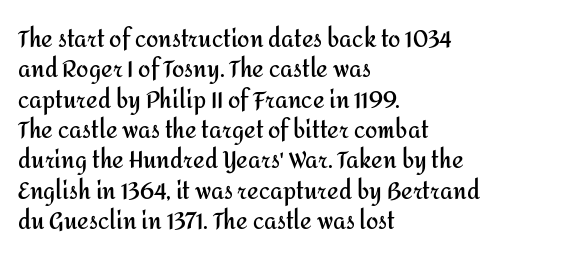
Q: Is the text bold? A: Yes.
Q: Is the text italic (slanted)? A: No, it is upright.
Q: Is the text underlined? A: No.
Q: How is the paragraph aligned? A: Left-aligned.
Q: Is the spacing between letters normal or unusually wide? A: Normal.
Q: Is the spacing between lines tight, normal or loose? A: Normal.
